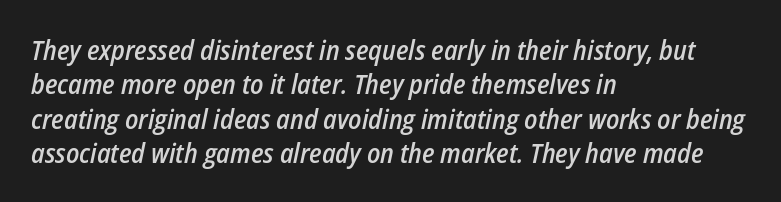
The image shows 27 px text type, italic (leaning right); set left-aligned, normal line spacing (1.27x), normal letter spacing, not underlined.
